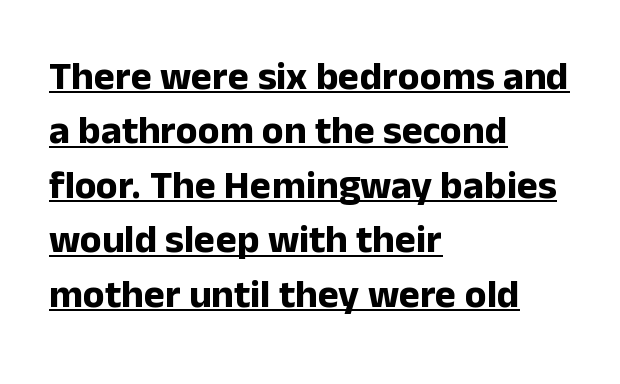
If you measured baseline to baseline, you'd find a middling distance. No italicization has been applied; the sample stays upright. Emphasis is given by a line drawn under the lettering. Here the glyphs are tracked normally, forming tight word shapes. Thick stems and heavy bowls — unmistakably bold. The lines in this sample share a left origin and differ only in where they stop.
